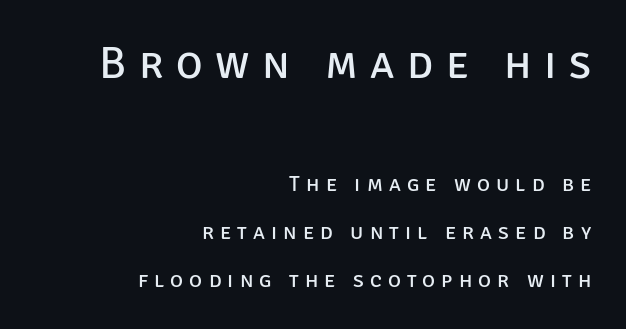
Q: Is the text bold? A: No.
Q: Is the text italic (slanted)? A: No, it is upright.
Q: Is the typeface a serif or a sans-serif typeface? A: Sans-serif.
Q: Is the text underlined? A: No.
Q: How is the paragraph aligned? A: Right-aligned.
Q: Is the spacing between letters normal or unusually wide? A: Unusually wide.
Q: Is the spacing between lines tight, normal or loose? A: Loose.
Q: Which block of text is set in a larger size, the first (top) or the second (bottom)? A: The first (top) one.
Q: Width (condensed, normal, or wide)? A: Normal.
Q: Stroke contrast? A: Low.
Q: x-height? A: Large.
Q: Monospaced? A: No.
